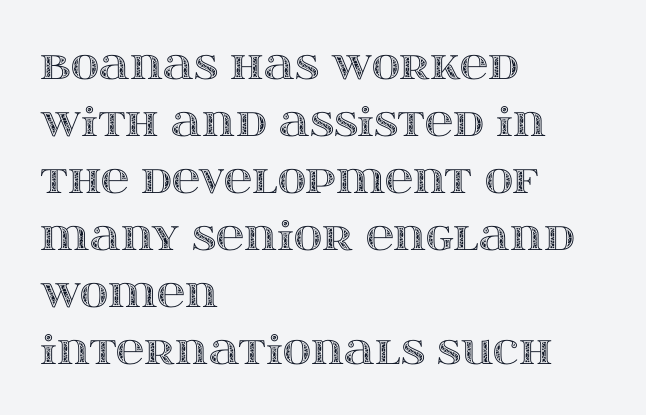
The image shows 39 px wide type, upright; set left-aligned, normal line spacing (1.46x), normal letter spacing, not underlined; a large x-height.
